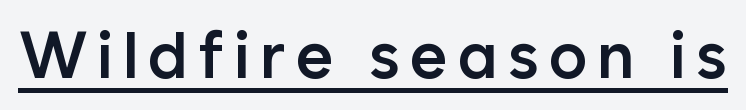
{"serif": "no", "italic": "no", "bold": "semi", "weight": "semibold", "width": "normal", "stroke_contrast": "low", "x_height": "medium", "monospaced": "no", "underline": "yes", "glyph_px": 65}
